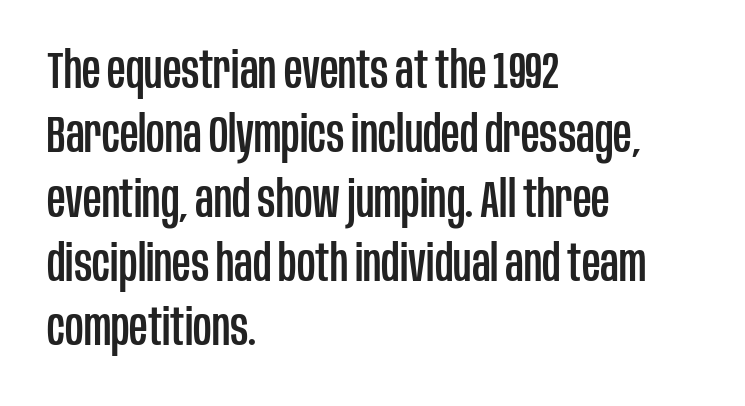
The image shows 51 px condensed sans-serif type, upright; set left-aligned, normal line spacing (1.26x), normal letter spacing, not underlined; low stroke contrast and a large x-height.
